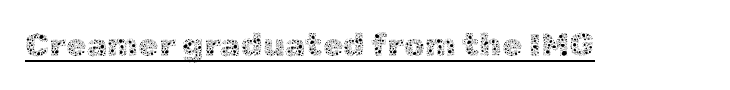
Spacing verdict: proportional, widths tailored to each character. Characters follow at the spacing the type designer built in. Quick note: underline on. The typography opts for an upright posture over an oblique one. Is the type heavy? It reads as light-to-regular instead.
